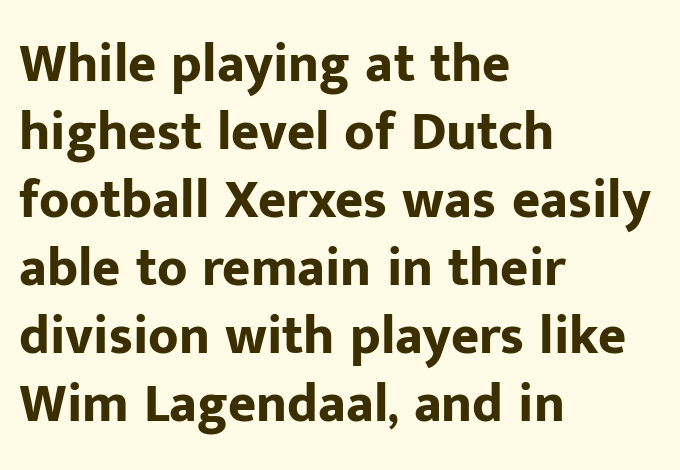
The image shows 54 px bold sans-serif type, upright; set left-aligned, normal line spacing (1.26x), normal letter spacing, not underlined; low stroke contrast and a medium x-height.
